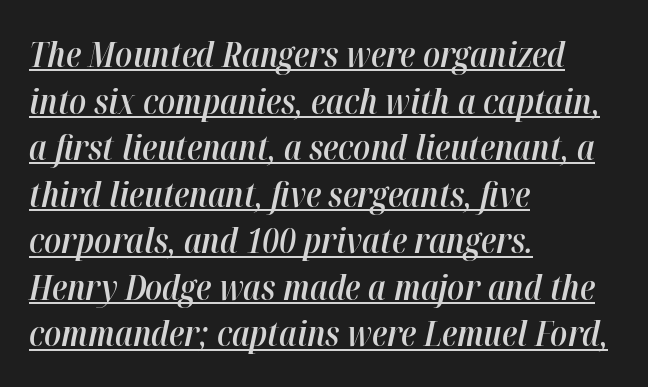
{"italic": "yes", "lean": "right", "slant_degrees": 12, "bold": "semi", "weight": "semibold", "width": "condensed", "stroke_contrast": "high", "x_height": "medium", "monospaced": "no", "underline": "yes", "align": "left", "line_spacing": "normal", "line_spacing_ratio": 1.33, "letter_spacing": "normal", "letter_spacing_em": 0.0, "glyph_px": 35}
